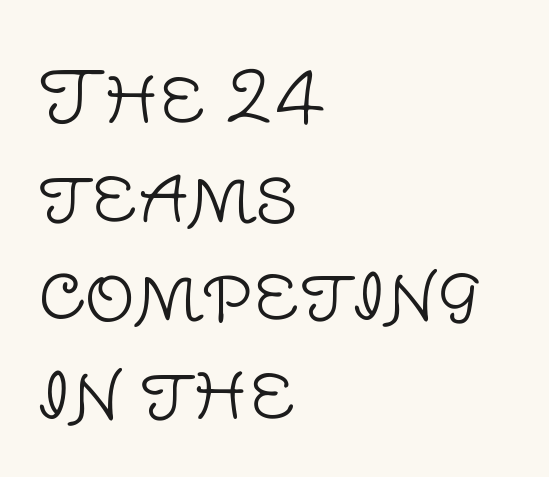
{"serif": "no", "bold": "no", "weight": "light", "width": "normal", "stroke_contrast": "low", "x_height": "large", "monospaced": "no", "underline": "no", "align": "left", "line_spacing": "normal", "line_spacing_ratio": 1.39, "letter_spacing": "normal", "letter_spacing_em": 0.0, "glyph_px": 71}
